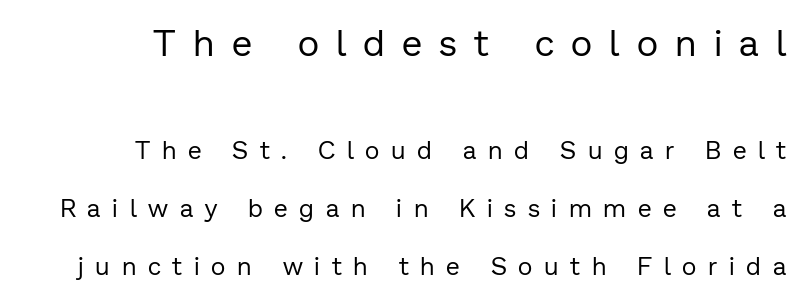
The image shows 37 px regular-weight sans-serif type, upright; set right-aligned, loose line spacing (2.31x), unusually wide letter spacing (+0.47 em), not underlined; the first (top) block is 1.48x larger; low stroke contrast and a medium x-height.
